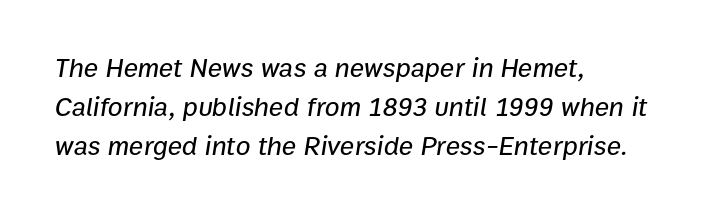
{"italic": "yes", "lean": "right", "slant_degrees": 9, "underline": "no", "align": "left", "line_spacing": "normal", "line_spacing_ratio": 1.44, "letter_spacing": "normal", "letter_spacing_em": 0.0, "glyph_px": 27}
